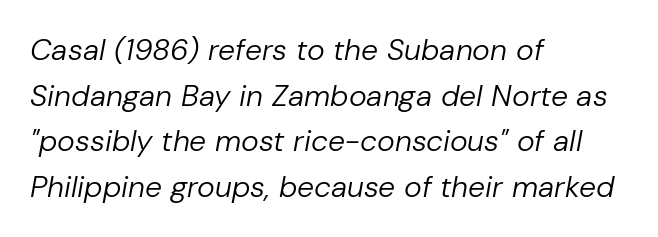
One-word summary of the alignment: left. The font is comparable to plain body text, perhaps lighter. Anything drawn beneath the words? Only blank space. Do the characters align in a grid? No, the font is proportional. Between one letter and the next there's only the usual sliver of space. Quick note: italic.
